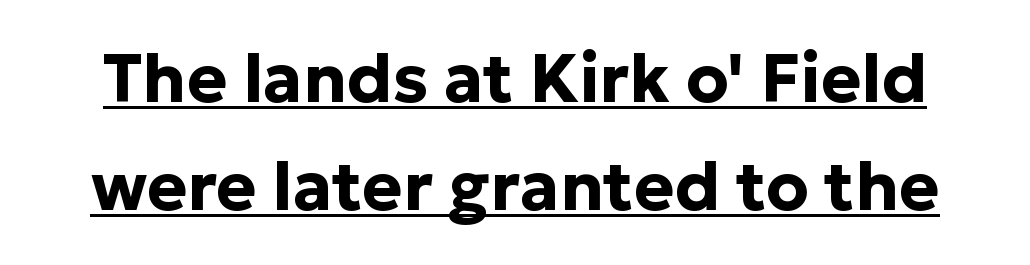
Q: Is the text bold? A: Yes.
Q: Is the text italic (slanted)? A: No, it is upright.
Q: Is the typeface a serif or a sans-serif typeface? A: Sans-serif.
Q: Is the text underlined? A: Yes.
Q: Is the spacing between letters normal or unusually wide? A: Normal.
Q: Is the spacing between lines tight, normal or loose? A: Normal.
Q: Width (condensed, normal, or wide)? A: Normal.
Q: Stroke contrast? A: Low.
Q: x-height? A: Medium.
Q: Monospaced? A: No.
